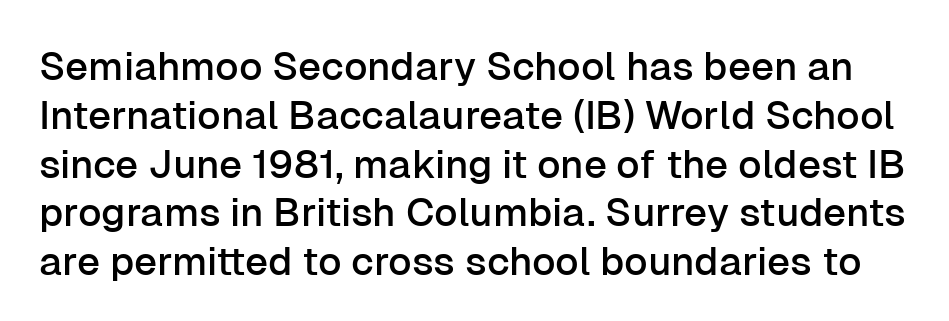
{"serif": "no", "italic": "no", "width": "normal", "stroke_contrast": "low", "x_height": "medium", "monospaced": "no", "underline": "no", "line_spacing_ratio": 1.22, "letter_spacing": "normal", "letter_spacing_em": 0.0, "glyph_px": 40}
